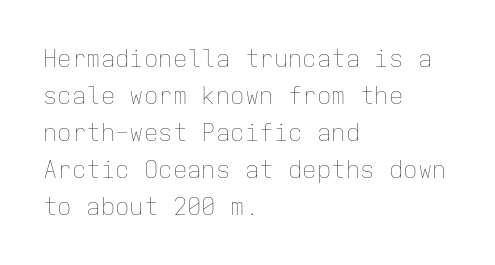
Q: Is the text bold? A: No.
Q: Is the text italic (slanted)? A: No, it is upright.
Q: Is the text underlined? A: No.
Q: How is the paragraph aligned? A: Left-aligned.
Q: Is the spacing between letters normal or unusually wide? A: Normal.
Q: Is the spacing between lines tight, normal or loose? A: Normal.
